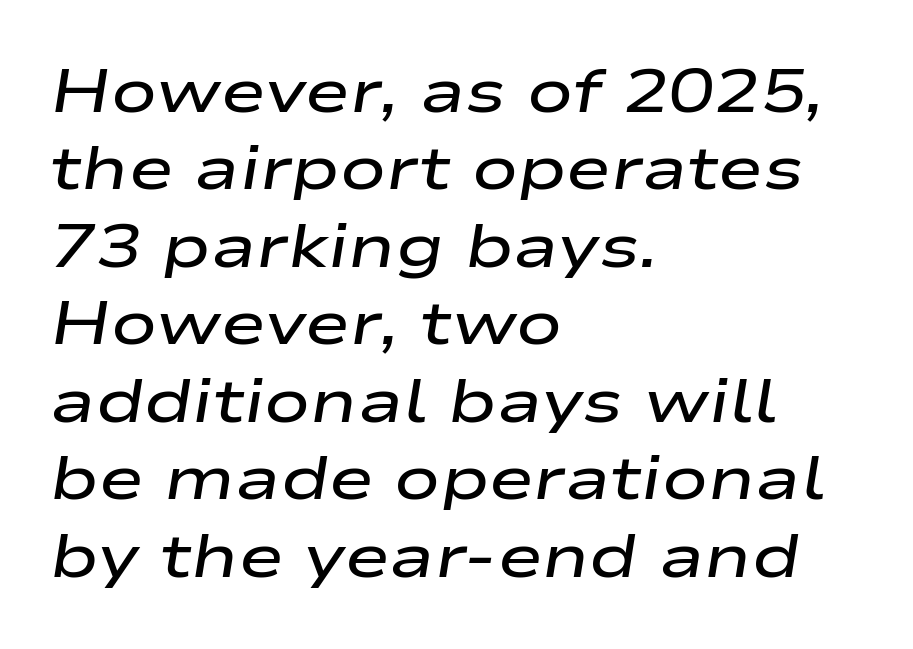
A typesetter would call this zero additional tracking. The font's italic variant was chosen for this text. Stems and bowls a touch heavier than normal — semibold. The passage shown is typed in a proportional face where columns would drift. What's the leading like? Ordinary, nothing unusual. Left-aligned paragraph, ragged on the right.
